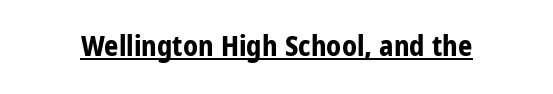
{"serif": "no", "italic": "no", "bold": "yes", "weight": "bold", "width": "condensed", "stroke_contrast": "low", "x_height": "medium", "monospaced": "no", "underline": "yes", "letter_spacing": "normal", "letter_spacing_em": 0.0, "glyph_px": 28}
